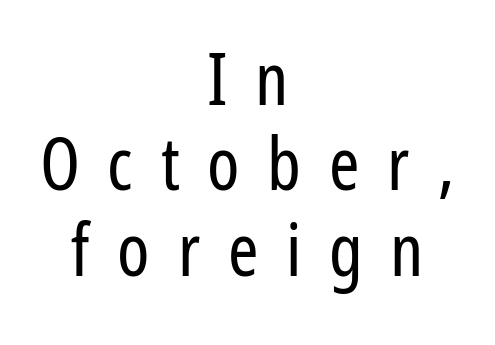
{"serif": "no", "italic": "no", "bold": "no", "weight": "regular", "width": "condensed", "stroke_contrast": "low", "x_height": "medium", "monospaced": "no", "underline": "no", "align": "center", "line_spacing_ratio": 1.17, "letter_spacing": "wide", "letter_spacing_em": 0.38, "glyph_px": 73}
